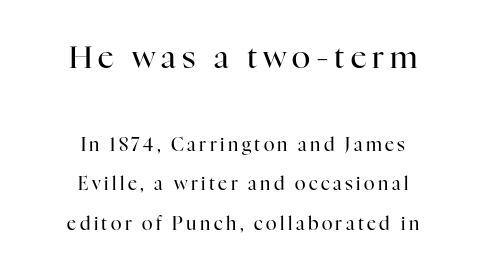
Teacher's note: observe the equal gaps on both sides — that is centered alignment. Heft: none added — not bold. Spacing verdict: proportional, widths tailored to each character. Here the first block reads like a headline and the second like body copy. Classification — serif. Italic? Not at all — the glyphs are vertical.
